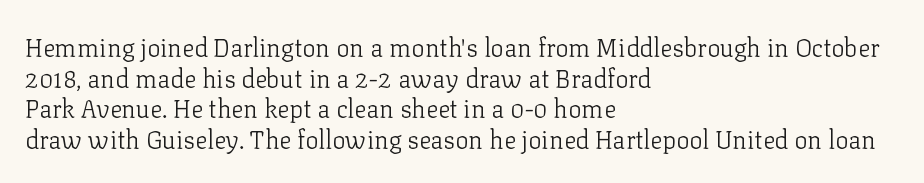
{"italic": "no", "bold": "no", "underline": "no", "align": "left", "line_spacing_ratio": 1.23, "letter_spacing": "normal", "letter_spacing_em": 0.0, "glyph_px": 25}
